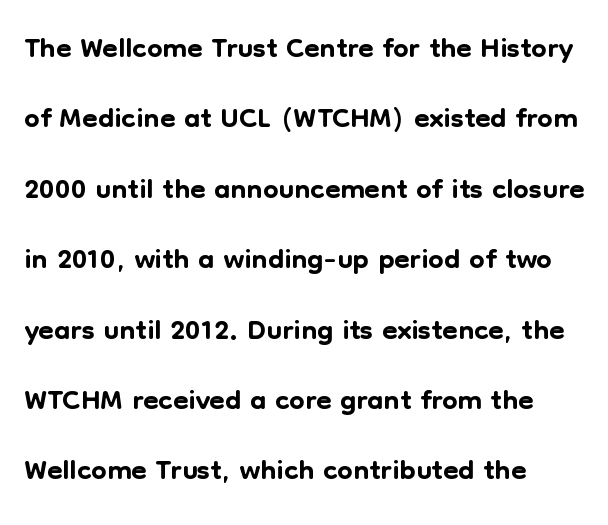
Q: Is the text italic (slanted)? A: No, it is upright.
Q: Is the typeface a serif or a sans-serif typeface? A: Sans-serif.
Q: Is the text underlined? A: No.
Q: How is the paragraph aligned? A: Left-aligned.
Q: Is the spacing between letters normal or unusually wide? A: Normal.
Q: Is the spacing between lines tight, normal or loose? A: Normal.
Q: Width (condensed, normal, or wide)? A: Normal.
Q: Stroke contrast? A: Low.
Q: x-height? A: Medium.
Q: Monospaced? A: No.
